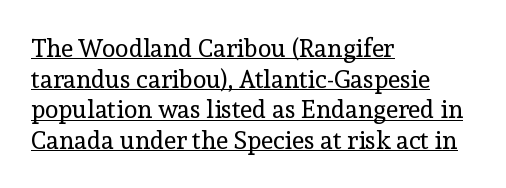
What stands out about the letter spacing? Nothing — it is the standard amount. This is roman type, the default non-slanted kind. These lines stack with their left ends in a neat column. Compared with undecorated copy, this sample adds a rule below the words. Ink coverage per letter is moderate at most.
